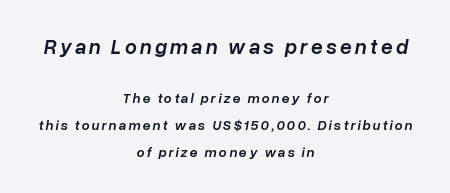
Looking at the ascenders, they clearly lean. A semibold gives these letters moderate extra thickness, short of bold. The lines are quadded center. Widely set lines give the paragraph a tall, airy silhouette. Bigger letters appear in the top chunk; the bottom chunk is reduced.
